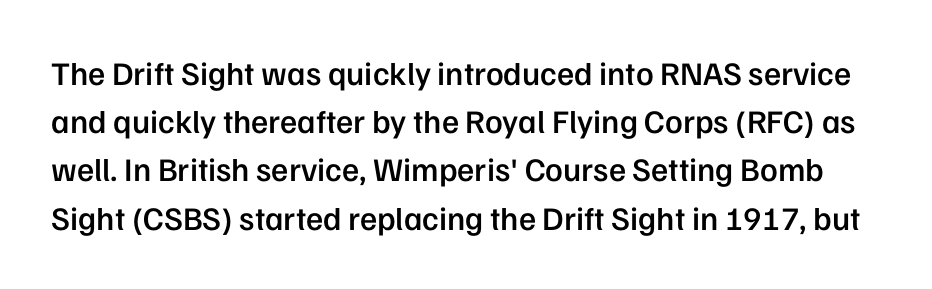
Q: Is the text bold? A: Semi-bold.
Q: Is the text italic (slanted)? A: No, it is upright.
Q: Is the typeface a serif or a sans-serif typeface? A: Sans-serif.
Q: Is the text underlined? A: No.
Q: Is the spacing between letters normal or unusually wide? A: Normal.
Q: Is the spacing between lines tight, normal or loose? A: Normal.
Q: Width (condensed, normal, or wide)? A: Normal.
Q: Stroke contrast? A: Low.
Q: x-height? A: Medium.
Q: Monospaced? A: No.
